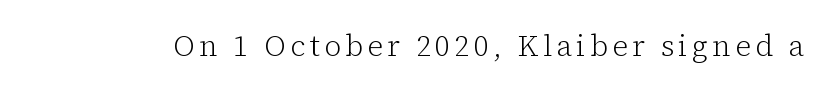
The image shows 29 px light serif type, upright; set not underlined; low stroke contrast and a medium x-height.
